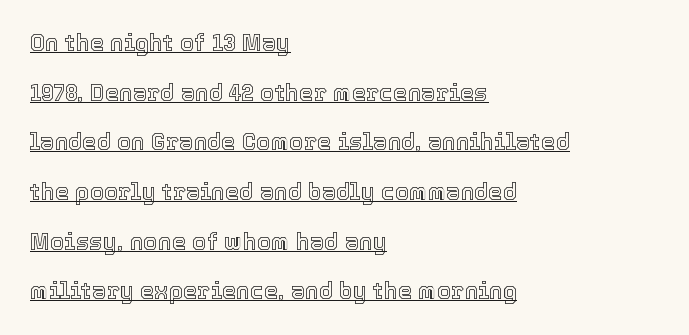
The image shows 23 px text type, upright; set left-aligned, loose line spacing (2.16x), normal letter spacing, underlined.
